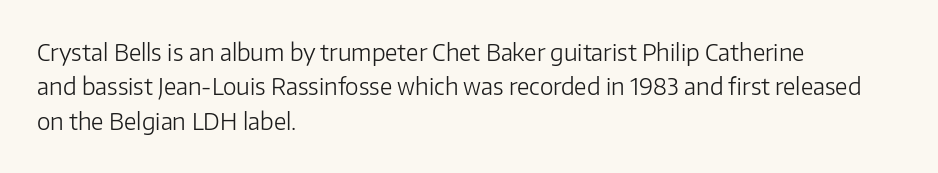
The image shows 23 px text type, upright; set left-aligned, normal line spacing (1.5x), normal letter spacing, not underlined.
